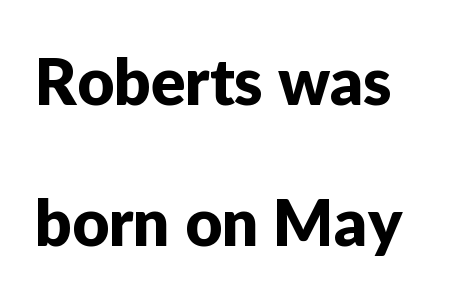
{"serif": "no", "italic": "no", "width": "normal", "stroke_contrast": "low", "x_height": "medium", "monospaced": "no", "underline": "no", "line_spacing": "loose", "line_spacing_ratio": 2.21, "letter_spacing": "normal", "letter_spacing_em": 0.0, "glyph_px": 64}
